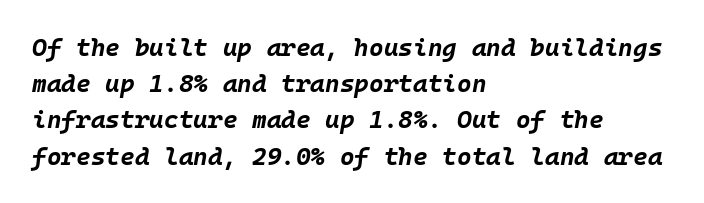
Words float on clear page, feet unadorned. Notice how the stems are inclined rather than vertical — that's the hallmark of italics. The rows are spaced the way most documents space them. In terms of weight, the rendering is a true, heavy bold.
